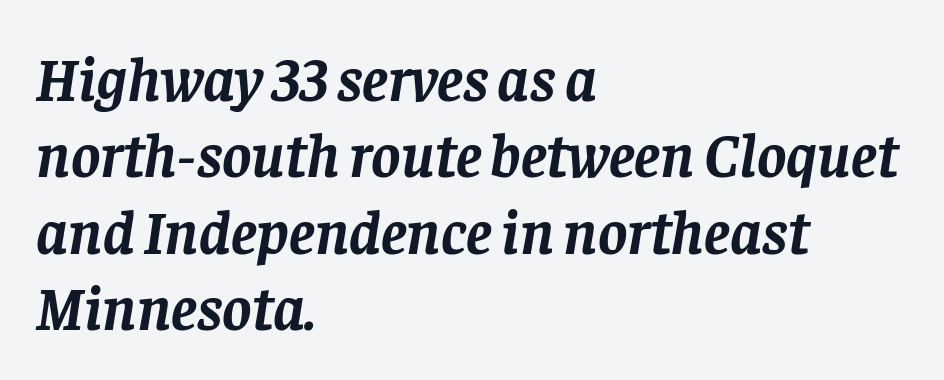
{"serif": "yes", "italic": "yes", "lean": "right", "slant_degrees": 8, "bold": "yes", "weight": "semibold", "width": "normal", "stroke_contrast": "low", "x_height": "large", "monospaced": "no", "underline": "no", "align": "left", "line_spacing_ratio": 1.23, "letter_spacing": "normal", "letter_spacing_em": 0.0, "glyph_px": 62}
